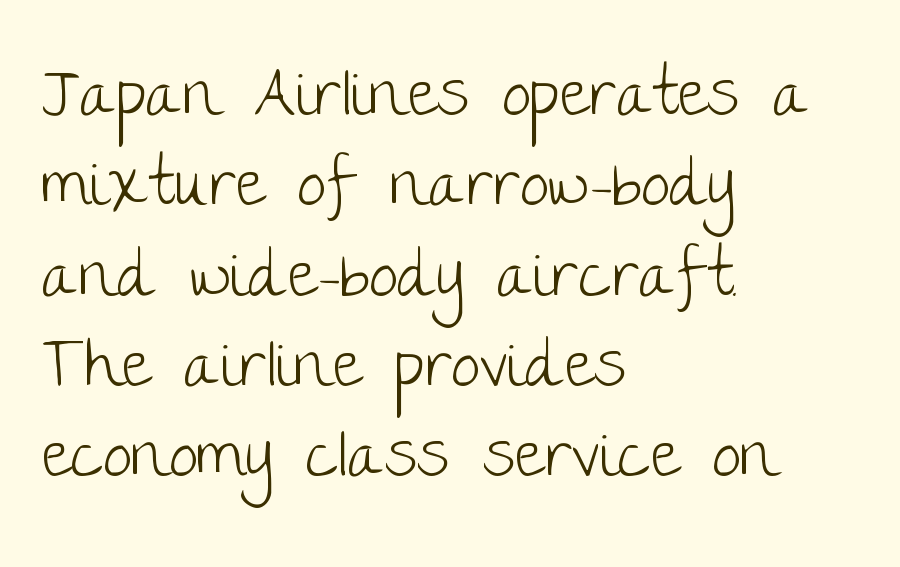
Weight: regular or lighter. The compositor pushed each line to the left boundary. This rendering leaves character spacing at its baseline value. Each letter's strokes conclude bluntly, with no projecting serifs.
